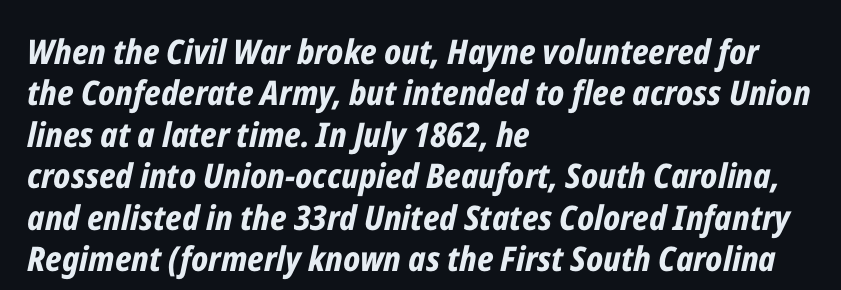
Q: Is the text bold? A: Yes.
Q: Is the text italic (slanted)? A: Yes, it leans right by about 12 degrees.
Q: Is the text underlined? A: No.
Q: How is the paragraph aligned? A: Left-aligned.
Q: Is the spacing between letters normal or unusually wide? A: Normal.
Q: Width (condensed, normal, or wide)? A: Condensed.
Q: Stroke contrast? A: Low.
Q: x-height? A: Medium.
Q: Monospaced? A: No.
